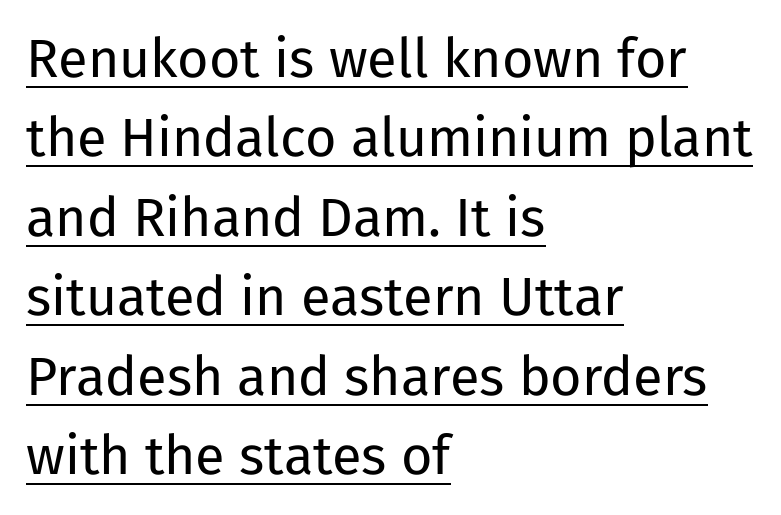
The paragraph shown leans on its left margin. The passage shown has conventional tracking throughout. Nope, not italic — everything's standing straight. A typesetter would call this proportional, since set widths differ per character. Compared with undecorated copy, this sample adds a rule below the words. One glance says typical: line gaps are just what's usual.
